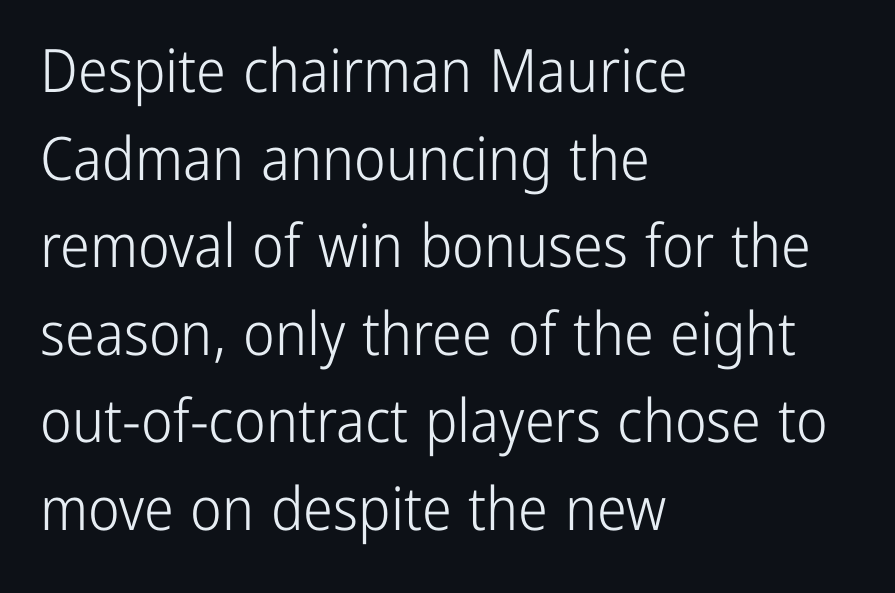
The rendering anchors every line to the left-hand side. A typesetter would call this proportional, since set widths differ per character. Tall strokes in this sample are plumb rather than angled. No letter is thick-stroked: the sample isn't bold.
